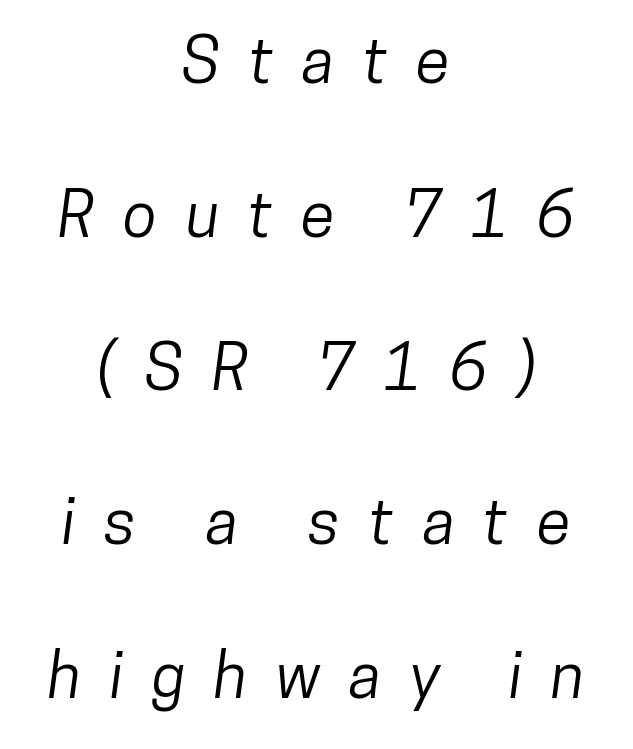
Q: Is the typeface a serif or a sans-serif typeface? A: Sans-serif.
Q: Is the text underlined? A: No.
Q: How is the paragraph aligned? A: Centered.
Q: Is the spacing between letters normal or unusually wide? A: Unusually wide.
Q: Is the spacing between lines tight, normal or loose? A: Loose.
Q: Width (condensed, normal, or wide)? A: Condensed.
Q: Stroke contrast? A: Low.
Q: x-height? A: Medium.
Q: Monospaced? A: No.
